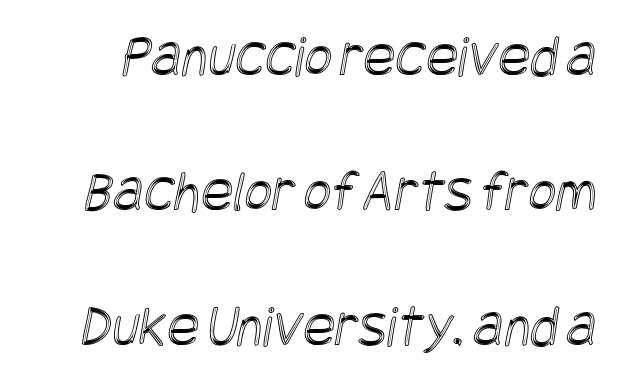
A great deal of white space separates one row of letters from the next. Does extra space separate the letters? No, they use regular spacing. Clear beneath every line of the passage.
